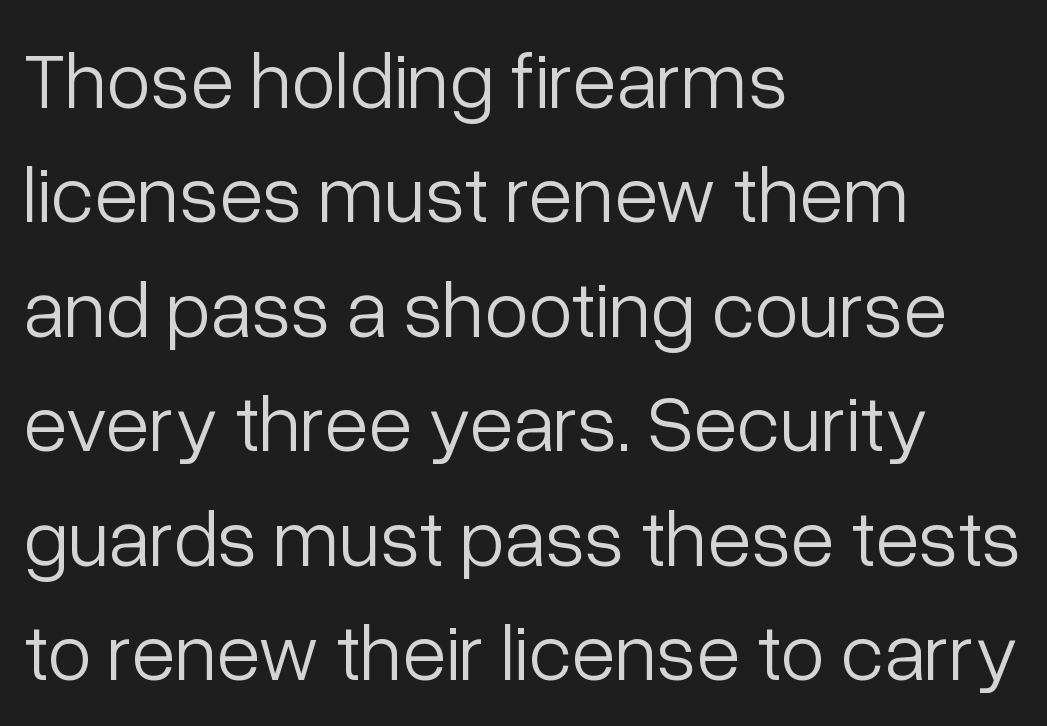
The image shows 80 px light sans-serif type, upright; set left-aligned, normal line spacing (1.43x), normal letter spacing, not underlined; low stroke contrast and a medium x-height.
